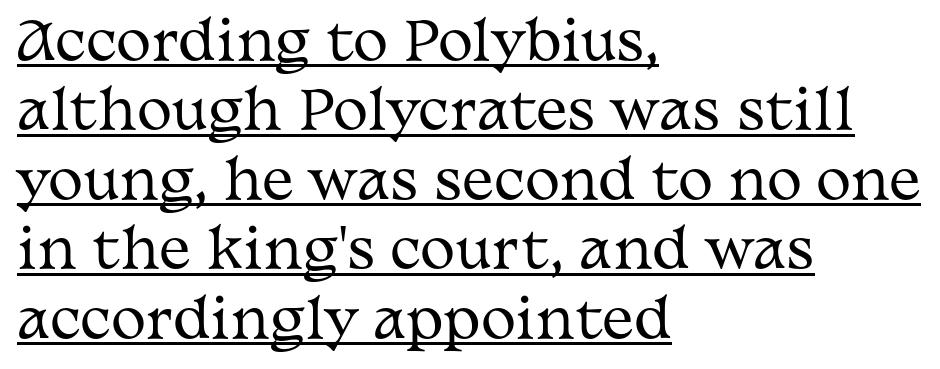
The image shows 53 px regular-weight, wide serif type, upright; set left-aligned, normal line spacing (1.31x), normal letter spacing, underlined; medium stroke contrast and a medium x-height.
